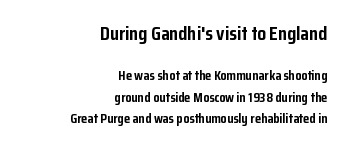
Q: Is the text bold? A: Yes.
Q: Is the text italic (slanted)? A: No, it is upright.
Q: Is the text underlined? A: No.
Q: How is the paragraph aligned? A: Right-aligned.
Q: Is the spacing between letters normal or unusually wide? A: Normal.
Q: Is the spacing between lines tight, normal or loose? A: Normal.
Q: Which block of text is set in a larger size, the first (top) or the second (bottom)? A: The first (top) one.
